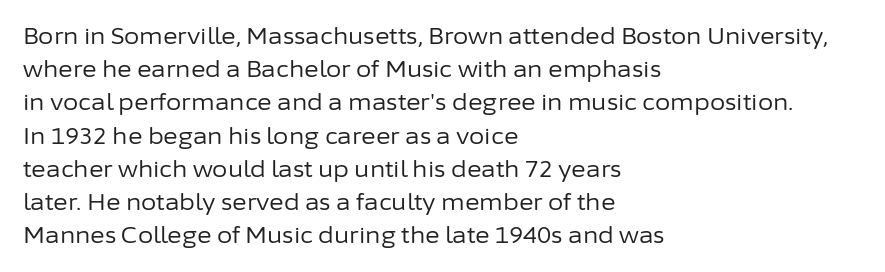
The image shows 22 px text type, upright; set left-aligned, normal line spacing (1.51x), normal letter spacing, not underlined.
